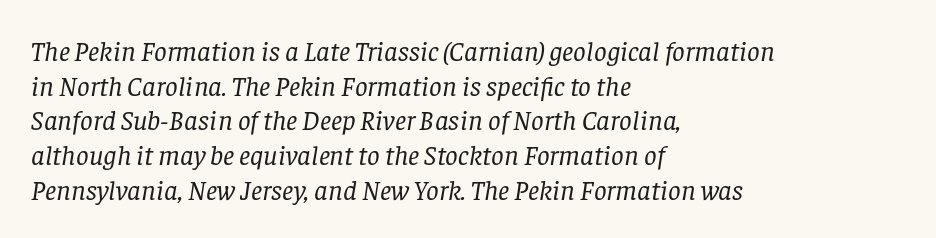
The image shows 28 px regular-weight serif type, italic (leaning right); set left-aligned, line spacing 1.24x, normal letter spacing, not underlined; low stroke contrast and a large x-height.
